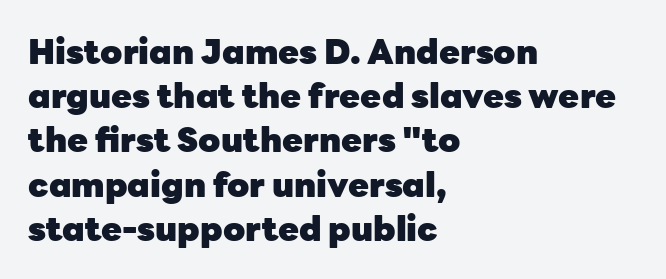
Q: Is the text bold? A: Yes.
Q: Is the text italic (slanted)? A: No, it is upright.
Q: Is the typeface a serif or a sans-serif typeface? A: Sans-serif.
Q: Is the text underlined? A: No.
Q: How is the paragraph aligned? A: Left-aligned.
Q: Is the spacing between letters normal or unusually wide? A: Normal.
Q: Is the spacing between lines tight, normal or loose? A: Normal.
Q: Width (condensed, normal, or wide)? A: Normal.
Q: Stroke contrast? A: Low.
Q: x-height? A: Medium.
Q: Monospaced? A: No.
